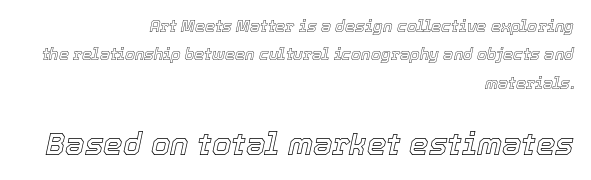
{"italic": "yes", "lean": "right", "slant_degrees": 12, "width": "normal", "x_height": "medium", "monospaced": "no", "underline": "no", "align": "right", "line_spacing_ratio": 1.78, "letter_spacing": "normal", "letter_spacing_em": 0.0, "larger_block": "second", "size_ratio": 1.94, "glyph_px": 31}
